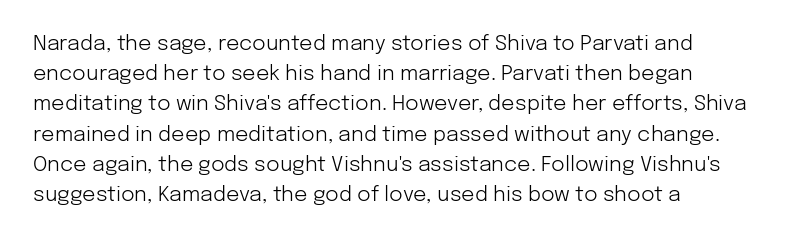
Regarding leading, the lines here are spaced in the standard way. Underline: absent. A classic flush-left, rag-right setting is used for this passage. Every character sits straight up, as roman type does.
